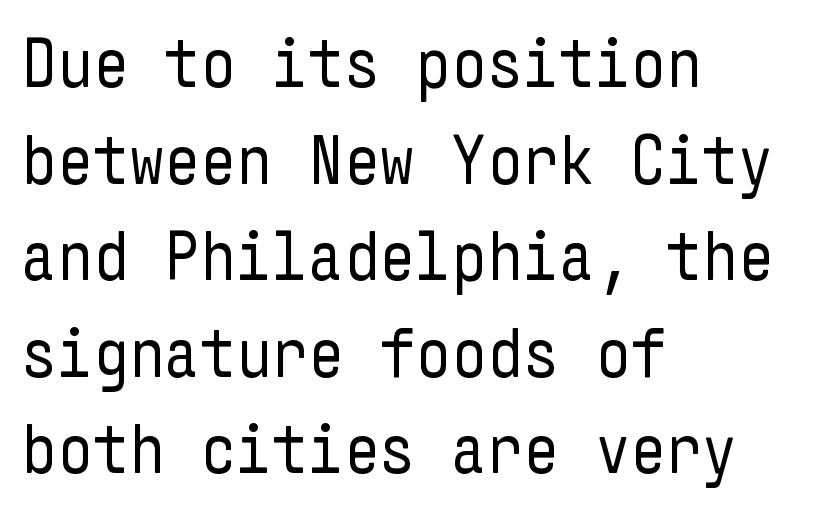
Caption: standard tracking, unaltered. Successive baselines arrive at the customary interval. No italicization has been applied; the sample stays upright. The lines in this sample share a left origin and differ only in where they stop. Words float on clear page, feet unadorned.
